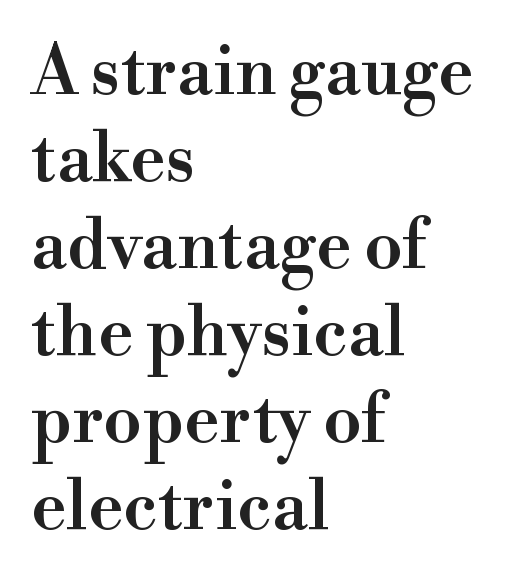
Q: Is the text bold? A: Semi-bold.
Q: Is the text italic (slanted)? A: No, it is upright.
Q: Is the typeface a serif or a sans-serif typeface? A: Serif.
Q: Is the text underlined? A: No.
Q: How is the paragraph aligned? A: Left-aligned.
Q: Is the spacing between letters normal or unusually wide? A: Normal.
Q: Is the spacing between lines tight, normal or loose? A: Normal.
Q: Width (condensed, normal, or wide)? A: Normal.
Q: Stroke contrast? A: High.
Q: x-height? A: Small.
Q: Monospaced? A: No.
